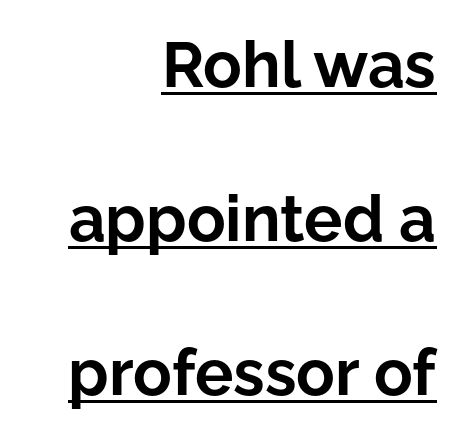
A typesetter would call this proportional, since set widths differ per character. Look at the tracking — it's just the regular setting, nothing added. Quick note: not italic, upright. The rendering uses a large line-height, opening up the rows. Strokes here are thick enough to call this a true bold.
